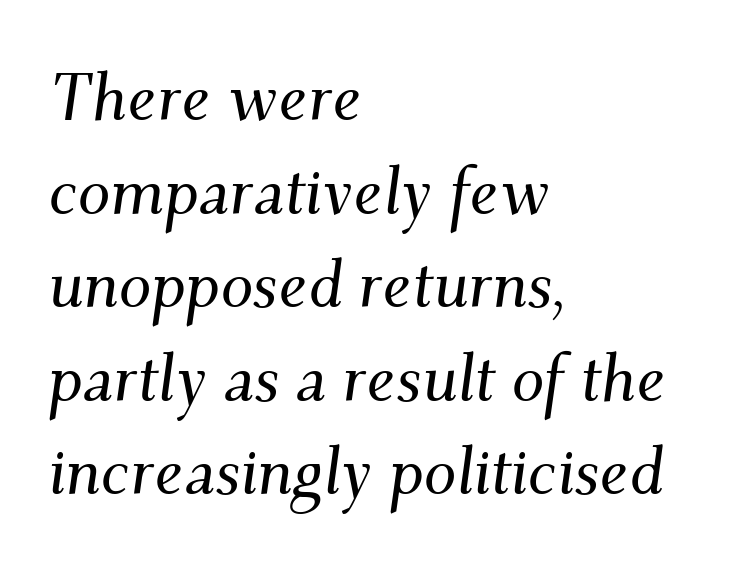
Q: Is the text italic (slanted)? A: Yes, it leans right by about 9 degrees.
Q: Is the typeface a serif or a sans-serif typeface? A: Serif.
Q: Is the text underlined? A: No.
Q: How is the paragraph aligned? A: Left-aligned.
Q: Is the spacing between letters normal or unusually wide? A: Normal.
Q: Is the spacing between lines tight, normal or loose? A: Normal.
Q: Width (condensed, normal, or wide)? A: Normal.
Q: Stroke contrast? A: Medium.
Q: x-height? A: Small.
Q: Monospaced? A: No.
